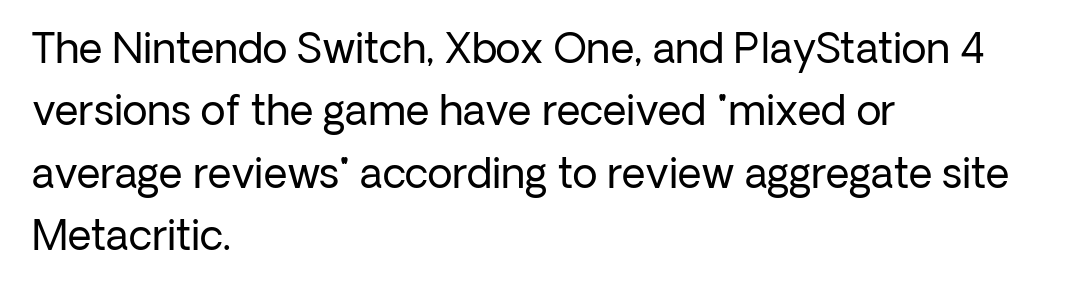
The image shows 41 px regular-weight sans-serif type, upright; set left-aligned, normal line spacing (1.52x), normal letter spacing, not underlined; low stroke contrast and a medium x-height.
